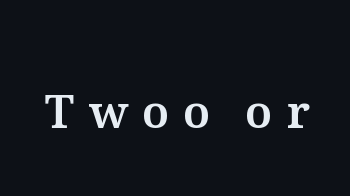
The image shows 46 px text type, upright; set unusually wide letter spacing (+0.3 em), not underlined; medium stroke contrast and a medium x-height.
